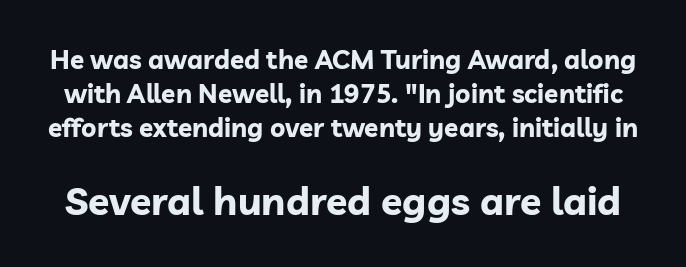
{"serif": "no", "italic": "no", "bold": "yes", "weight": "bold", "width": "normal", "stroke_contrast": "low", "x_height": "medium", "monospaced": "no", "underline": "no", "line_spacing": "normal", "line_spacing_ratio": 1.3, "letter_spacing": "normal", "letter_spacing_em": 0.0, "larger_block": "second", "size_ratio": 1.5, "glyph_px": 39}
